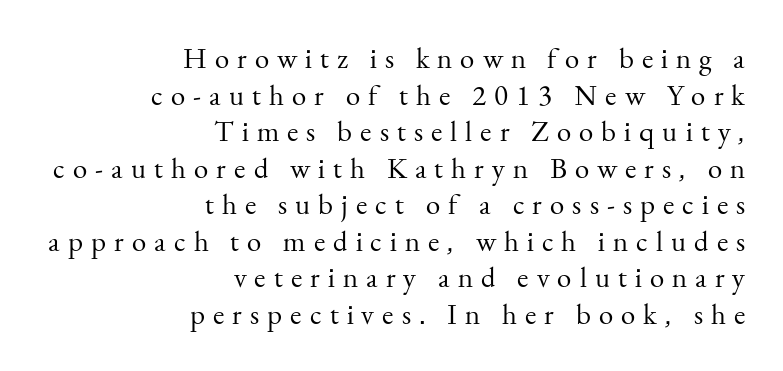
The image shows 29 px regular-weight serif type, upright; set right-aligned, normal line spacing (1.26x), unusually wide letter spacing (+0.28 em), not underlined; medium stroke contrast and a small x-height.
